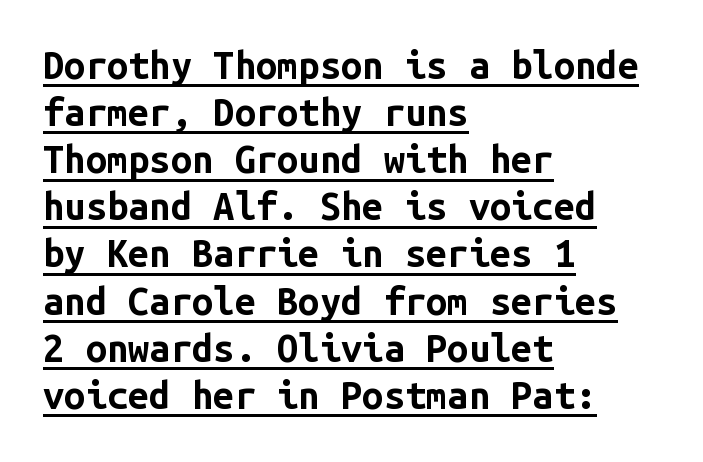
{"serif": "no", "italic": "no", "bold": "yes", "weight": "bold", "width": "normal", "stroke_contrast": "low", "x_height": "medium", "monospaced": "yes", "underline": "yes", "align": "left", "line_spacing_ratio": 1.24, "letter_spacing": "normal", "letter_spacing_em": 0.0, "glyph_px": 38}
